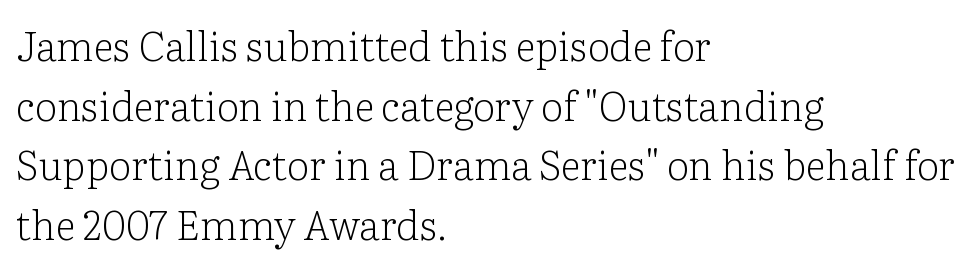
{"serif": "yes", "italic": "no", "bold": "no", "weight": "light", "width": "normal", "stroke_contrast": "low", "x_height": "medium", "monospaced": "no", "underline": "no", "align": "left", "line_spacing": "normal", "line_spacing_ratio": 1.49, "letter_spacing": "normal", "letter_spacing_em": 0.0, "glyph_px": 40}
